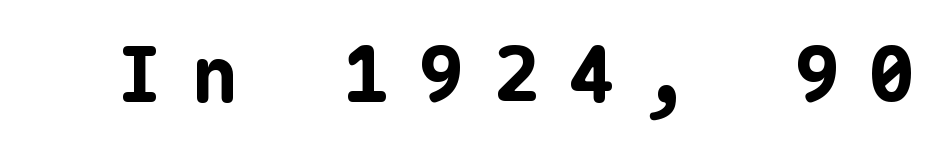
{"serif": "no", "italic": "no", "bold": "yes", "weight": "bold", "width": "normal", "stroke_contrast": "low", "x_height": "medium", "monospaced": "yes", "underline": "no", "letter_spacing": "wide", "letter_spacing_em": 0.39, "glyph_px": 76}
